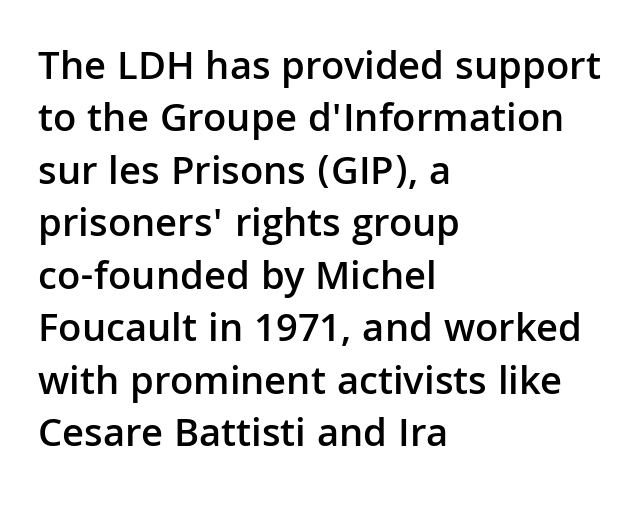
{"serif": "no", "italic": "no", "bold": "semi", "weight": "semibold", "width": "normal", "stroke_contrast": "low", "x_height": "medium", "monospaced": "no", "underline": "no", "align": "left", "line_spacing": "normal", "line_spacing_ratio": 1.28, "letter_spacing": "normal", "letter_spacing_em": 0.0, "glyph_px": 41}
